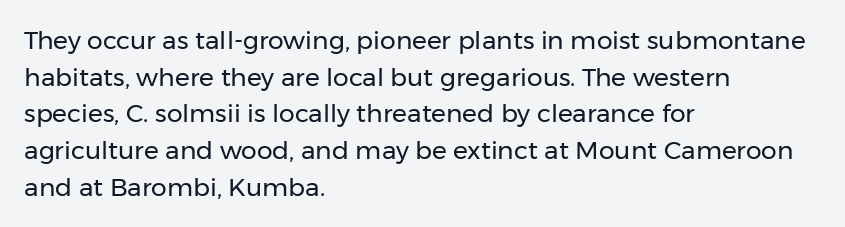
{"italic": "no", "bold": "no", "underline": "no", "align": "left", "line_spacing": "normal", "line_spacing_ratio": 1.47, "letter_spacing": "normal", "letter_spacing_em": 0.0, "glyph_px": 25}
